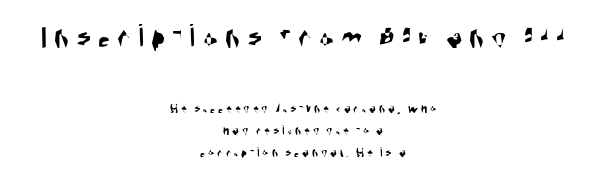
The image shows 34 px condensed sans-serif type; set centered, normal line spacing (1.6x), unusually wide letter spacing (+0.21 em), not underlined; the first (top) block is 2.43x larger; medium stroke contrast and a large x-height.
